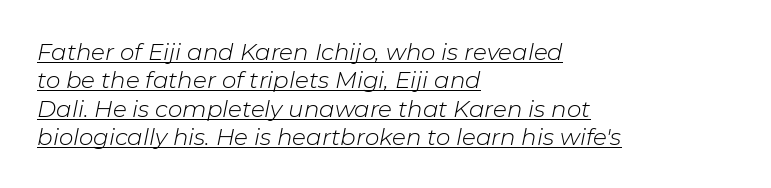
Here the glyphs are tracked normally, forming tight word shapes. Characters are canted at an angle relative to the baseline's perpendicular. This is not heavy type; no bold has been used. Honestly, the underline is the first thing you notice here. The rag falls on the right side of this text block.
